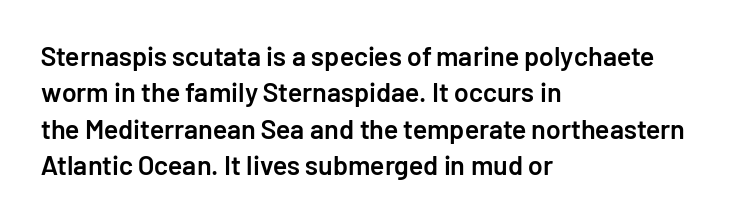
The image shows 27 px text type, upright; set left-aligned, normal line spacing (1.35x), normal letter spacing, not underlined.
